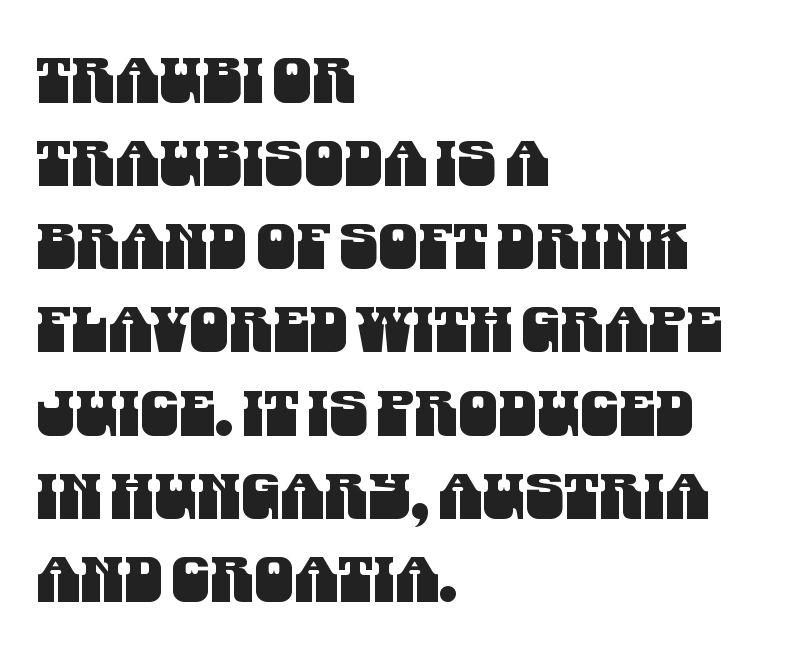
Q: Is the typeface a serif or a sans-serif typeface? A: Sans-serif.
Q: Is the text underlined? A: No.
Q: How is the paragraph aligned? A: Left-aligned.
Q: Is the spacing between letters normal or unusually wide? A: Normal.
Q: Is the spacing between lines tight, normal or loose? A: Normal.
Q: Width (condensed, normal, or wide)? A: Condensed.
Q: Stroke contrast? A: Medium.
Q: x-height? A: Large.
Q: Monospaced? A: No.
